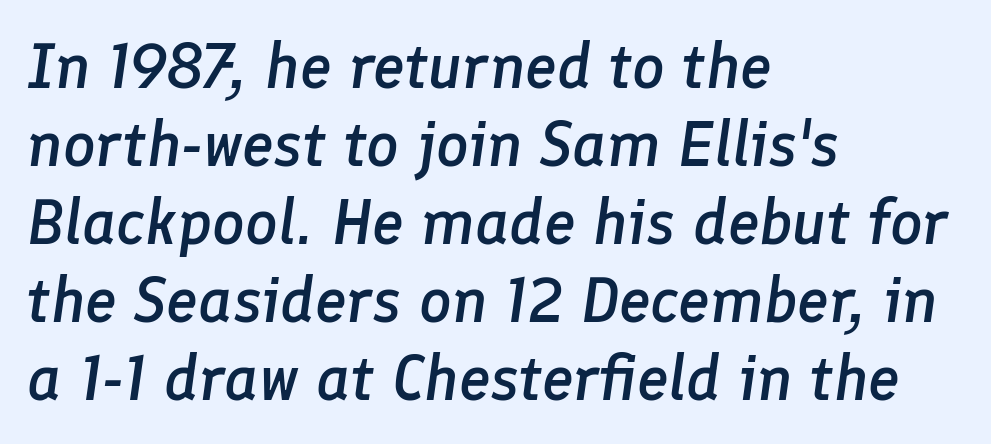
Q: Is the text bold? A: Semi-bold.
Q: Is the text italic (slanted)? A: Yes, it leans right by about 8 degrees.
Q: Is the text underlined? A: No.
Q: How is the paragraph aligned? A: Left-aligned.
Q: Is the spacing between letters normal or unusually wide? A: Normal.
Q: Width (condensed, normal, or wide)? A: Normal.
Q: Stroke contrast? A: Low.
Q: x-height? A: Medium.
Q: Monospaced? A: No.
